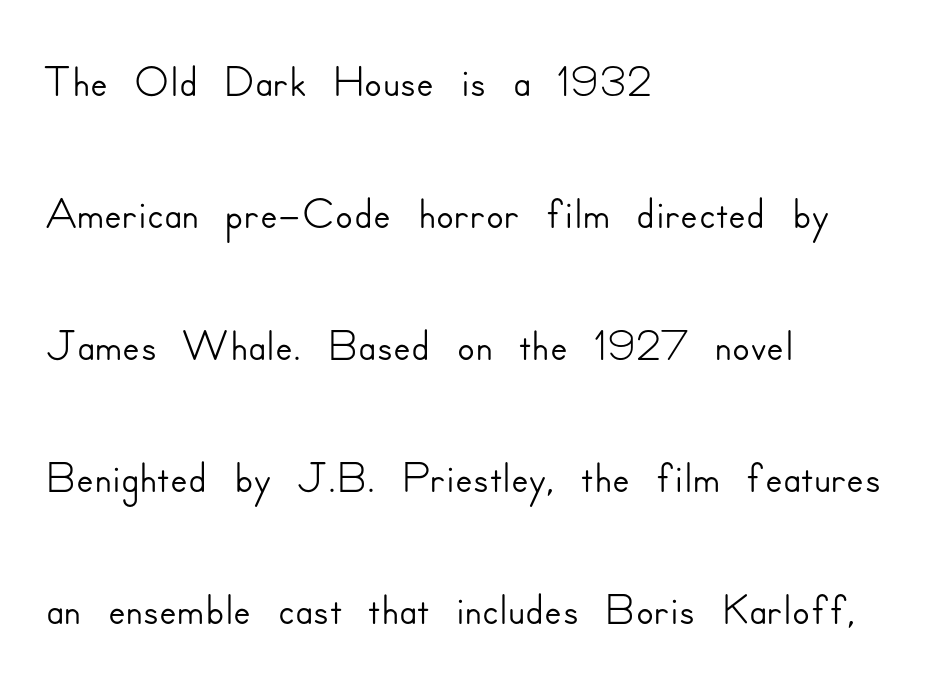
The text block is weighted toward the left margin, trailing off unevenly rightward. Loosely led — the rows are spread out. Character widths vary here, with narrow letters taking less room than wide ones. Tracking value appears to be zero — textbook default spacing. Ordinary non-slanted type is in use. The baseline area is clear.
